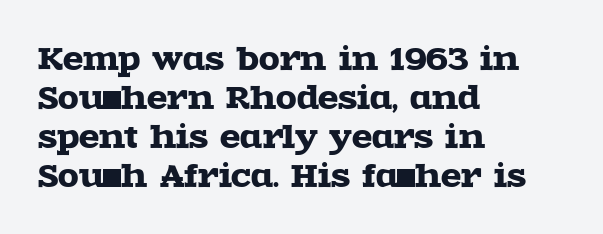
Q: Is the text italic (slanted)? A: No, it is upright.
Q: Is the typeface a serif or a sans-serif typeface? A: Serif.
Q: Is the text underlined? A: No.
Q: How is the paragraph aligned? A: Left-aligned.
Q: Is the spacing between letters normal or unusually wide? A: Normal.
Q: Is the spacing between lines tight, normal or loose? A: Normal.
Q: Width (condensed, normal, or wide)? A: Wide.
Q: x-height? A: Large.
Q: Monospaced? A: No.
